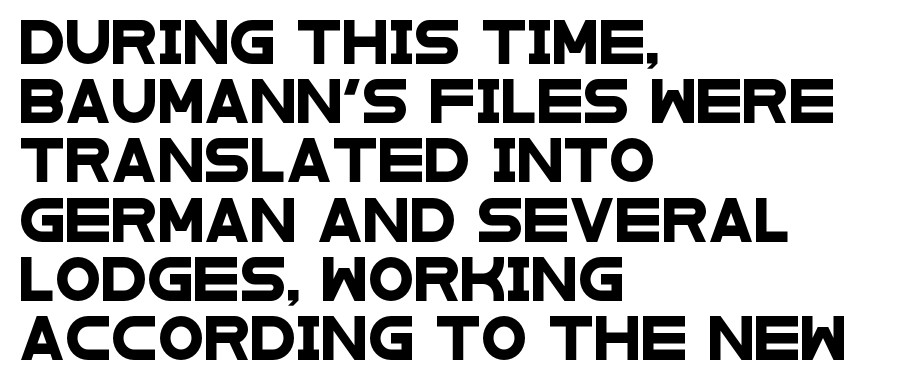
Letter spacing: default. Serifs: no, the terminals of the letterforms are clean. Character widths vary here, with narrow letters taking less room than wide ones. Each row of text sits above clean, open space. The passage is arranged the way most books set body copy — flush left.
